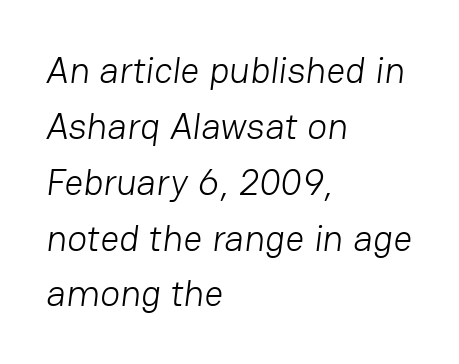
The image shows 37 px light sans-serif type; set left-aligned, normal line spacing (1.51x), normal letter spacing, not underlined; low stroke contrast and a medium x-height.
